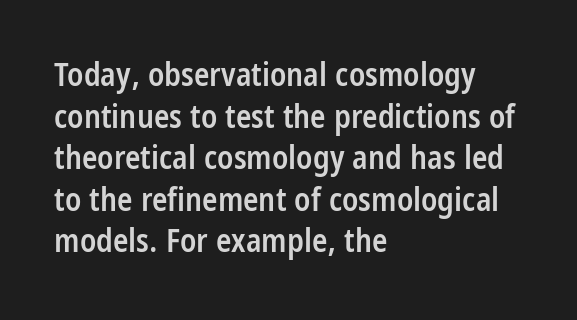
The image shows 32 px semibold, condensed sans-serif type, upright; set left-aligned, normal line spacing (1.3x), normal letter spacing, not underlined; low stroke contrast and a large x-height.
